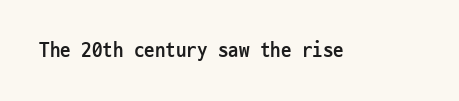
The image shows 21 px bold type, upright; set normal letter spacing, not underlined.
